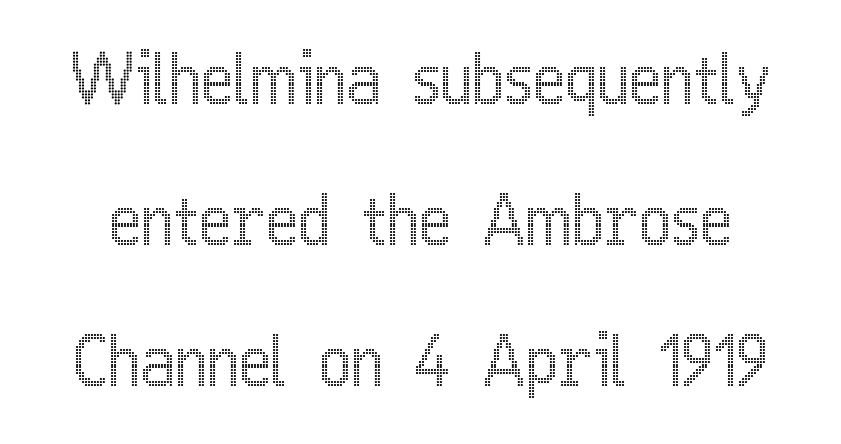
The image shows 69 px condensed type, upright; set loose line spacing (2.04x), normal letter spacing, not underlined; a medium x-height.
